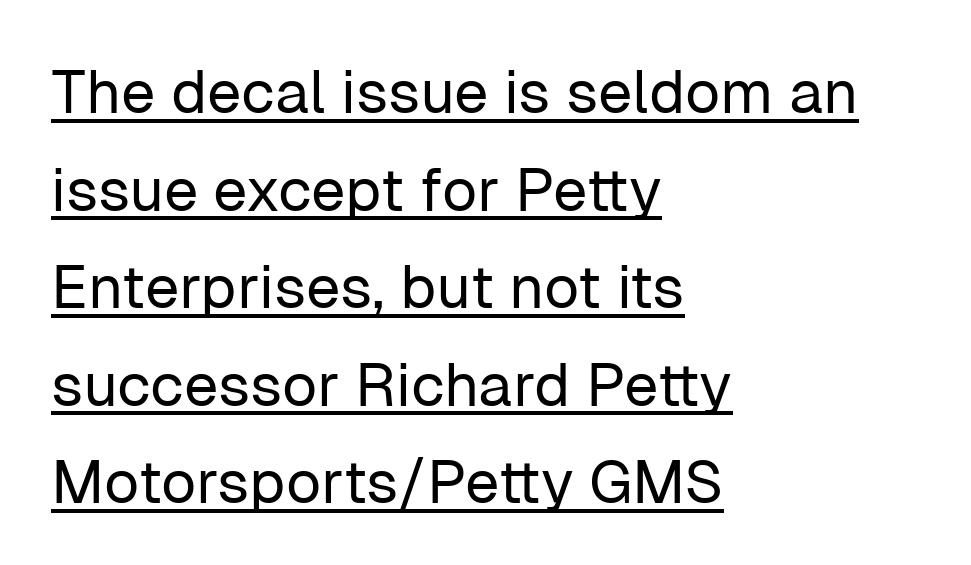
The lettering is marked with a stroke running underneath it. Check where the strokes stop: nothing finishes them off — pure sans. The lettering holds an erect, upright posture throughout. Is this a fixed-width face? No — the glyphs have proportional, varying widths. The paragraph shown leans on its left margin. Vertical spacing — default.
